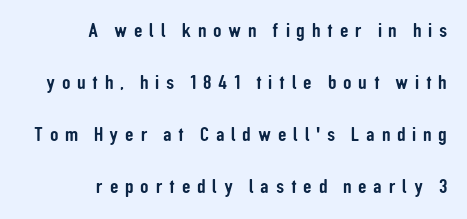
Upright lettering throughout. The rendering uses a large line-height, opening up the rows. Each row of text sits above clean, open space. All the whitespace from short lines collects on the left. Does extra space separate the letters? Yes, quite a lot of it.
